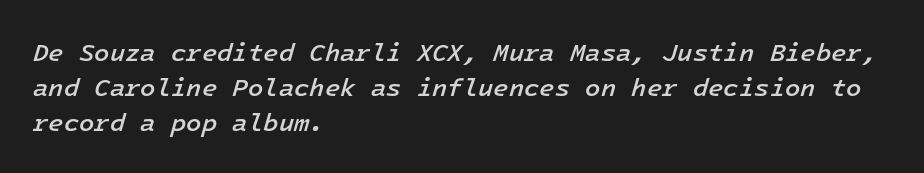
The image shows 25 px text type, italic (leaning right); set left-aligned, normal line spacing (1.41x), normal letter spacing, not underlined.
